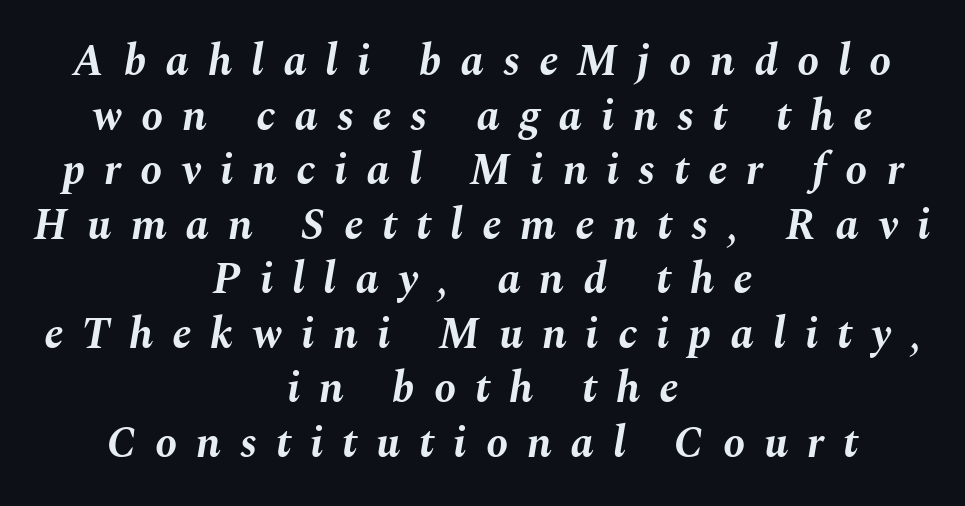
The image shows 44 px bold type, italic (leaning right); set centered, line spacing 1.24x, unusually wide letter spacing (+0.43 em), not underlined; medium stroke contrast and a medium x-height.
